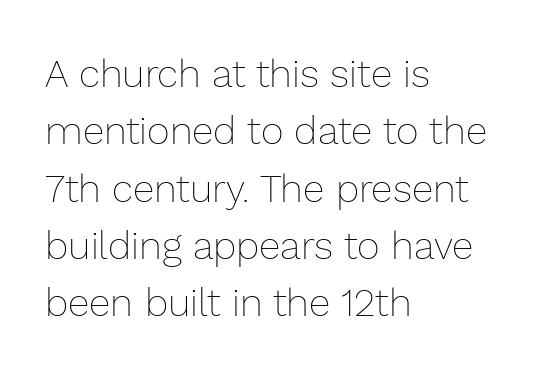
{"italic": "no", "bold": "no", "weight": "thin", "width": "normal", "stroke_contrast": "low", "x_height": "medium", "monospaced": "no", "underline": "no", "align": "left", "line_spacing": "normal", "line_spacing_ratio": 1.47, "letter_spacing": "normal", "letter_spacing_em": 0.0, "glyph_px": 39}
